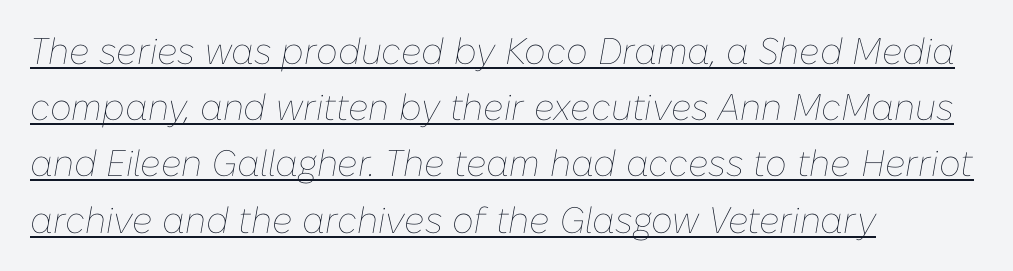
Weight: in the light-to-regular range. Short note: letters normally spaced. The letters are slanted; this is an italic face. The lines sit at an ordinary, default distance from one another. The words here are underlined. Is this a fixed-width face? No — the glyphs have proportional, varying widths.
